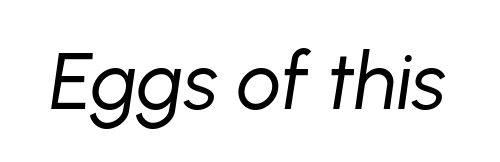
The image shows 79 px regular-weight type, italic (leaning right); set normal letter spacing, not underlined; low stroke contrast and a medium x-height.
